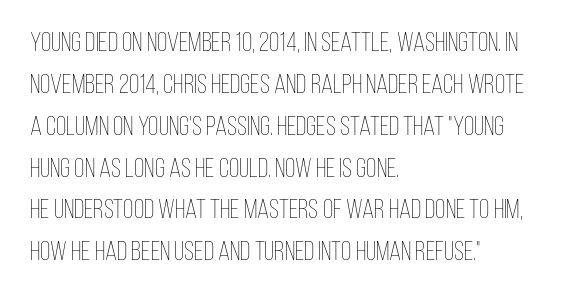
{"italic": "no", "bold": "no", "underline": "no", "align": "left", "line_spacing": "normal", "line_spacing_ratio": 1.55, "letter_spacing": "normal", "letter_spacing_em": 0.0, "glyph_px": 27}
